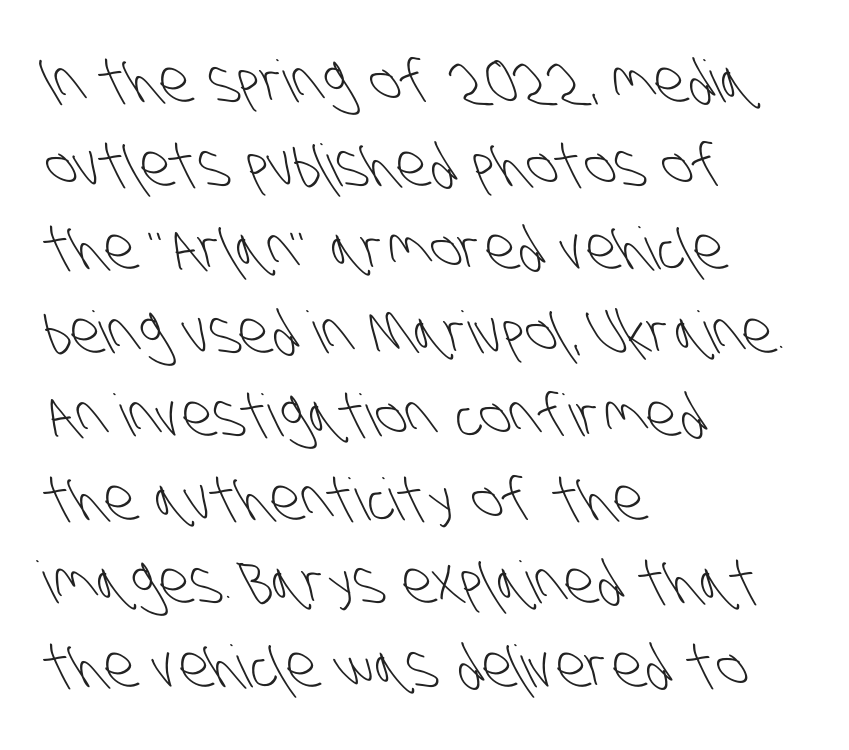
Q: Is the text bold? A: No.
Q: Is the typeface a serif or a sans-serif typeface? A: Sans-serif.
Q: Is the text underlined? A: No.
Q: How is the paragraph aligned? A: Left-aligned.
Q: Is the spacing between letters normal or unusually wide? A: Normal.
Q: Is the spacing between lines tight, normal or loose? A: Normal.
Q: Width (condensed, normal, or wide)? A: Condensed.
Q: Stroke contrast? A: Low.
Q: x-height? A: Large.
Q: Monospaced? A: No.
